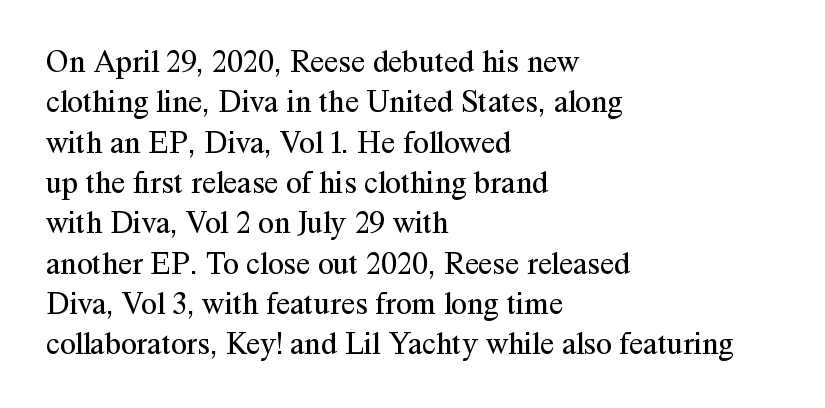
Q: Is the text bold? A: No.
Q: Is the text italic (slanted)? A: No, it is upright.
Q: Is the typeface a serif or a sans-serif typeface? A: Serif.
Q: Is the text underlined? A: No.
Q: How is the paragraph aligned? A: Left-aligned.
Q: Is the spacing between letters normal or unusually wide? A: Normal.
Q: Is the spacing between lines tight, normal or loose? A: Normal.
Q: Width (condensed, normal, or wide)? A: Normal.
Q: Stroke contrast? A: Medium.
Q: x-height? A: Medium.
Q: Monospaced? A: No.
